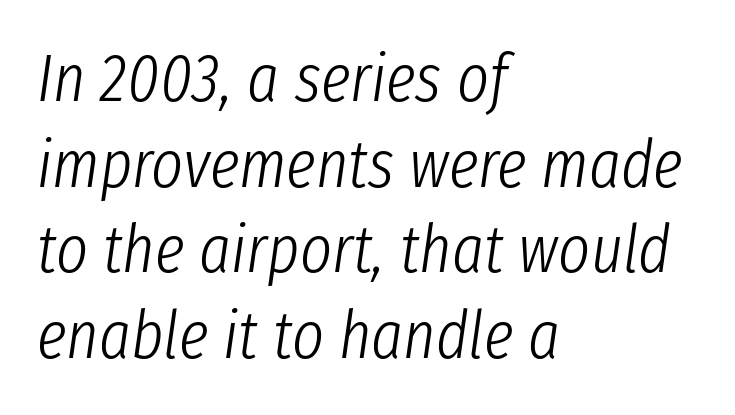
{"italic": "yes", "lean": "right", "slant_degrees": 8, "bold": "no", "weight": "light", "width": "condensed", "stroke_contrast": "low", "x_height": "medium", "monospaced": "no", "underline": "no", "align": "left", "line_spacing": "normal", "line_spacing_ratio": 1.26, "letter_spacing": "normal", "letter_spacing_em": 0.0, "glyph_px": 68}
